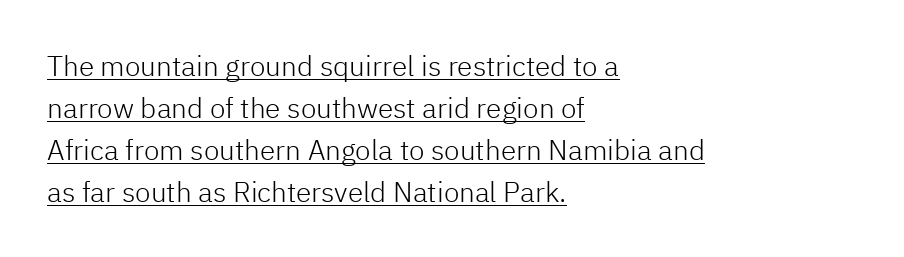
Varying glyph widths throughout — classic text-font behaviour. Is there any slant? The stems are plumb. This sample uses a sans-serif face. Left-aligned paragraph, ragged on the right.
